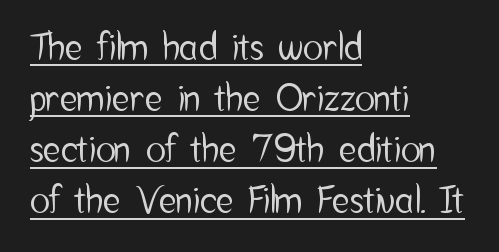
{"serif": "no", "italic": "no", "width": "condensed", "stroke_contrast": "low", "x_height": "medium", "monospaced": "no", "underline": "yes", "align": "left", "line_spacing": "normal", "line_spacing_ratio": 1.38, "letter_spacing": "normal", "letter_spacing_em": 0.0, "glyph_px": 37}
